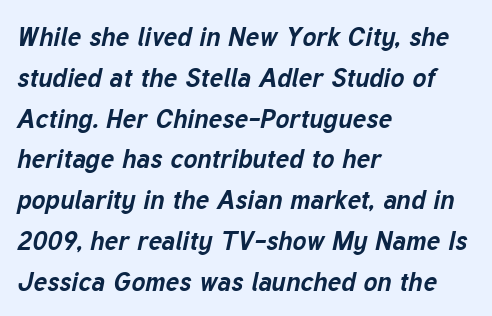
Every letter is thick-stroked: bold, no question. Visually the block forms a straight wall on the left and a jagged coastline on the right. A typesetter would call this zero additional tracking. Underlining? Definitely not there. Notice how descenders clear the ascenders below comfortably — that's standard leading. Posture: slanted.
